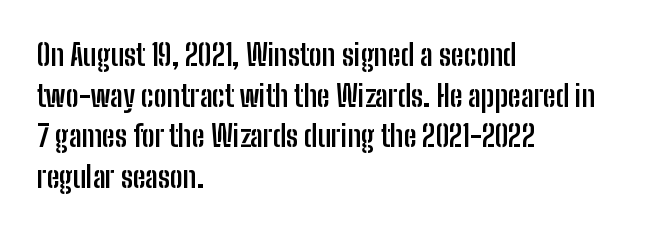
One-word summary of the alignment: left. Look at the tracking — it's just the regular setting, nothing added. Notice how descenders clear the ascenders below comfortably — that's standard leading. The zone under the glyphs is completely vacant.
